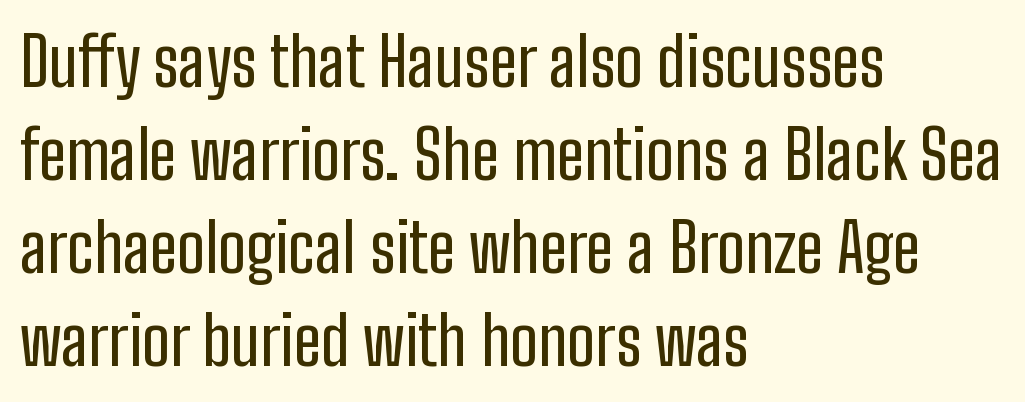
The image shows 68 px condensed sans-serif type, upright; set left-aligned, normal line spacing (1.37x), normal letter spacing, not underlined; low stroke contrast and a medium x-height.
